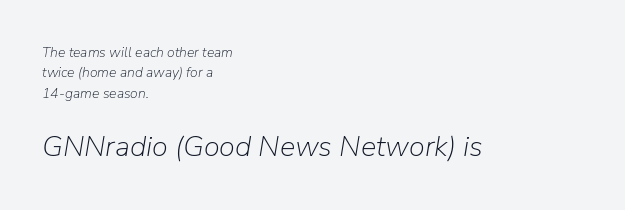
The image shows 29 px light type, italic (leaning right); set left-aligned, normal line spacing (1.45x), normal letter spacing, not underlined; the second (bottom) block is 2.07x larger; low stroke contrast and a medium x-height.
